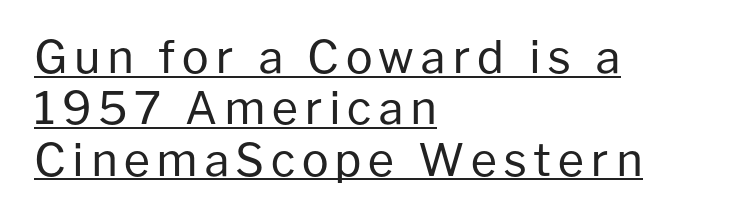
{"serif": "no", "italic": "no", "bold": "no", "weight": "regular", "width": "normal", "stroke_contrast": "low", "x_height": "medium", "monospaced": "no", "underline": "yes", "align": "left", "line_spacing": "tight", "line_spacing_ratio": 1.14, "glyph_px": 45}
